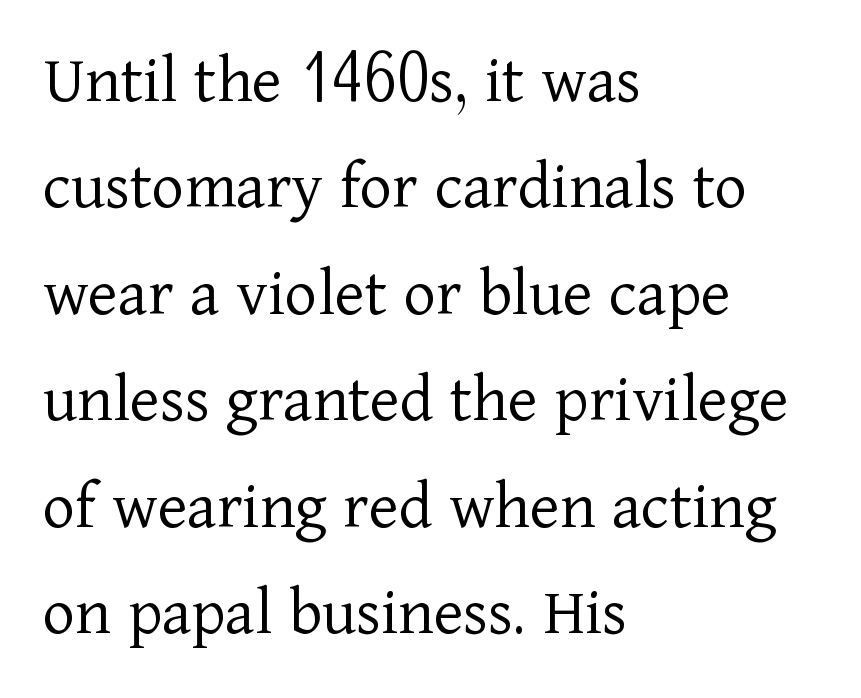
{"serif": "yes", "italic": "no", "bold": "no", "weight": "light", "width": "normal", "stroke_contrast": "low", "x_height": "medium", "monospaced": "no", "underline": "no", "align": "left", "line_spacing": "normal", "line_spacing_ratio": 1.52, "letter_spacing": "normal", "letter_spacing_em": 0.0, "glyph_px": 70}
